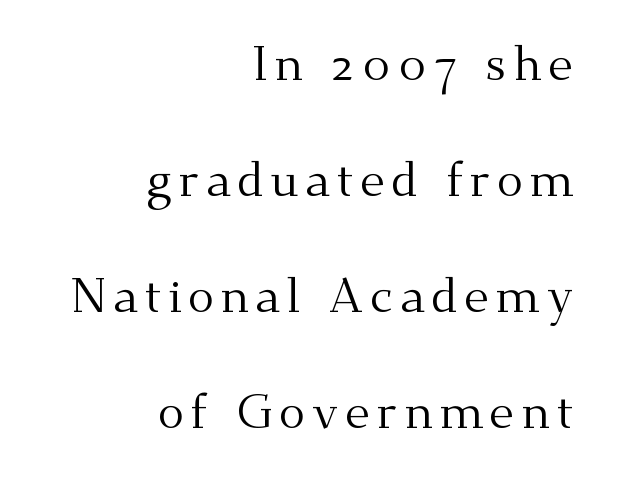
{"serif": "yes", "italic": "no", "bold": "no", "weight": "regular", "width": "normal", "stroke_contrast": "medium", "x_height": "small", "monospaced": "no", "underline": "no", "align": "right", "line_spacing": "loose", "line_spacing_ratio": 2.37, "glyph_px": 49}
